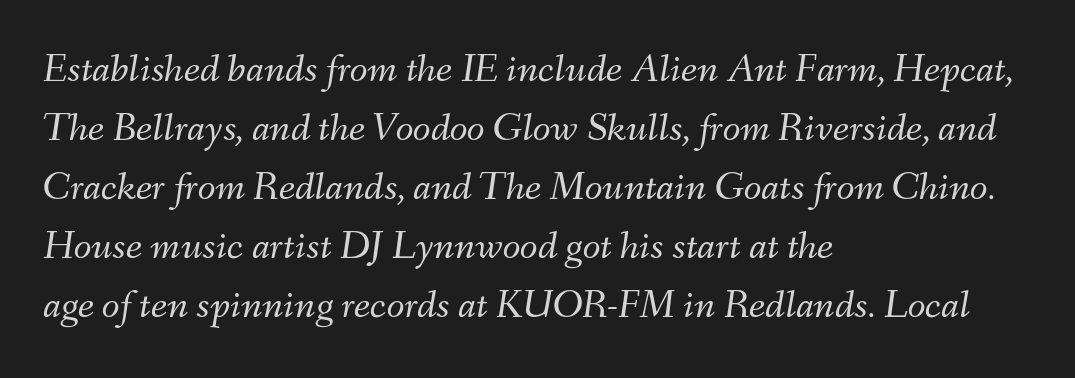
Q: Is the text bold? A: No.
Q: Is the text italic (slanted)? A: Yes, it leans right by about 9 degrees.
Q: Is the text underlined? A: No.
Q: How is the paragraph aligned? A: Left-aligned.
Q: Is the spacing between letters normal or unusually wide? A: Normal.
Q: Is the spacing between lines tight, normal or loose? A: Normal.
Q: Width (condensed, normal, or wide)? A: Normal.
Q: Stroke contrast? A: Medium.
Q: x-height? A: Small.
Q: Monospaced? A: No.
